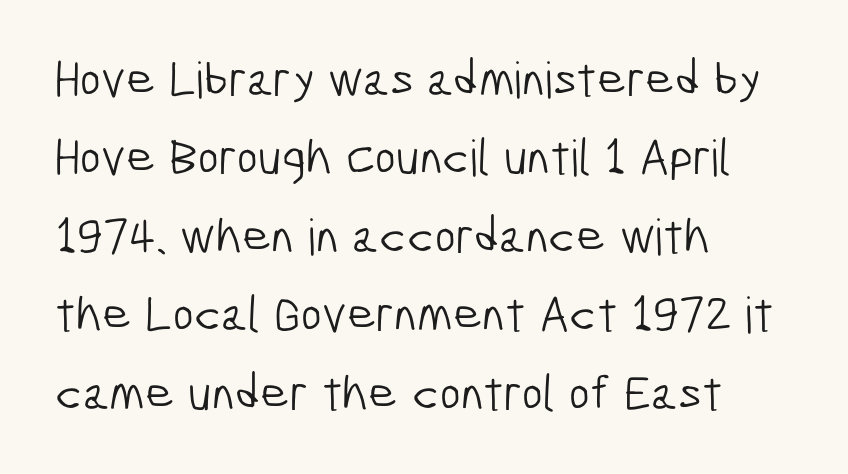
Q: Is the text bold? A: No.
Q: Is the typeface a serif or a sans-serif typeface? A: Sans-serif.
Q: Is the text underlined? A: No.
Q: How is the paragraph aligned? A: Left-aligned.
Q: Is the spacing between letters normal or unusually wide? A: Normal.
Q: Is the spacing between lines tight, normal or loose? A: Normal.
Q: Width (condensed, normal, or wide)? A: Condensed.
Q: Stroke contrast? A: Low.
Q: x-height? A: Medium.
Q: Monospaced? A: No.
